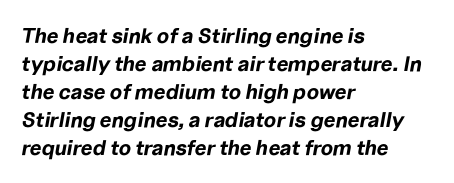
Evenly set lines give the paragraph a standard silhouette. A typesetter would call this zero additional tracking. These lines are set flush left with a ragged right edge. Underlining? Definitely not there.
